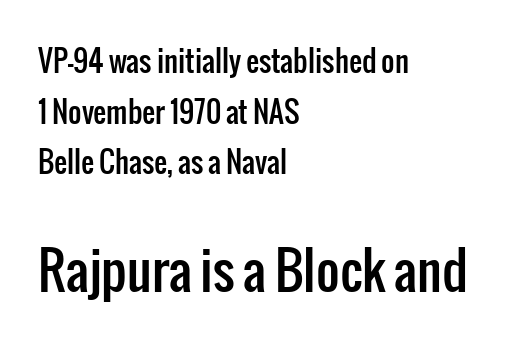
Q: Is the text italic (slanted)? A: No, it is upright.
Q: Is the typeface a serif or a sans-serif typeface? A: Sans-serif.
Q: Is the text underlined? A: No.
Q: How is the paragraph aligned? A: Left-aligned.
Q: Is the spacing between letters normal or unusually wide? A: Normal.
Q: Which block of text is set in a larger size, the first (top) or the second (bottom)? A: The second (bottom) one.
Q: Width (condensed, normal, or wide)? A: Condensed.
Q: Stroke contrast? A: Low.
Q: x-height? A: Medium.
Q: Monospaced? A: No.
